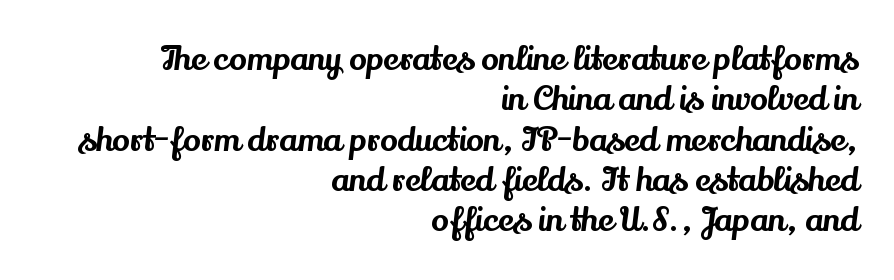
{"serif": "yes", "width": "normal", "stroke_contrast": "medium", "x_height": "small", "monospaced": "no", "underline": "no", "align": "right", "line_spacing_ratio": 1.22, "letter_spacing": "normal", "letter_spacing_em": 0.0, "glyph_px": 33}
